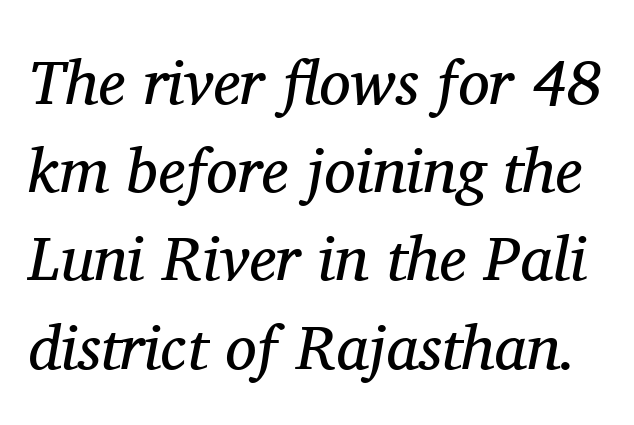
Q: Is the text bold? A: No.
Q: Is the text italic (slanted)? A: Yes, it leans right by about 11 degrees.
Q: Is the typeface a serif or a sans-serif typeface? A: Serif.
Q: Is the text underlined? A: No.
Q: Is the spacing between letters normal or unusually wide? A: Normal.
Q: Is the spacing between lines tight, normal or loose? A: Normal.
Q: Width (condensed, normal, or wide)? A: Normal.
Q: Stroke contrast? A: Medium.
Q: x-height? A: Medium.
Q: Monospaced? A: No.
